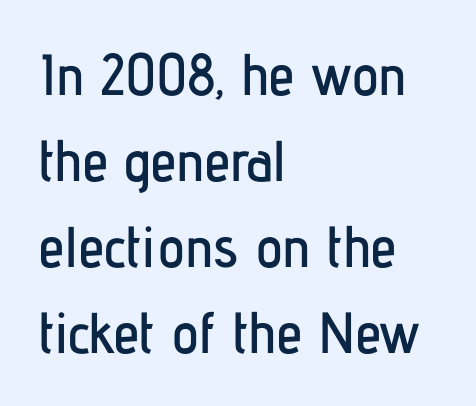
The image shows 58 px condensed sans-serif type, upright; set left-aligned, normal line spacing (1.48x), normal letter spacing, not underlined; low stroke contrast and a medium x-height.
